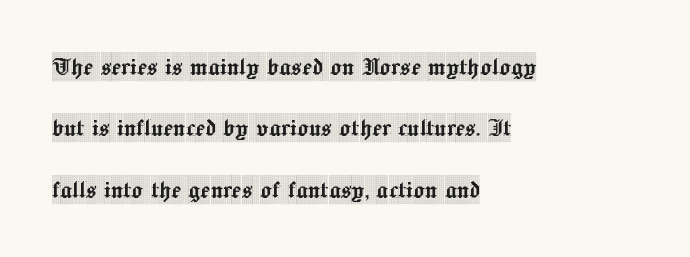
Q: Is the text italic (slanted)? A: No, it is upright.
Q: Is the typeface a serif or a sans-serif typeface? A: Serif.
Q: Is the text underlined? A: No.
Q: How is the paragraph aligned? A: Left-aligned.
Q: Is the spacing between letters normal or unusually wide? A: Normal.
Q: Is the spacing between lines tight, normal or loose? A: Loose.
Q: Width (condensed, normal, or wide)? A: Condensed.
Q: x-height? A: Large.
Q: Monospaced? A: No.
